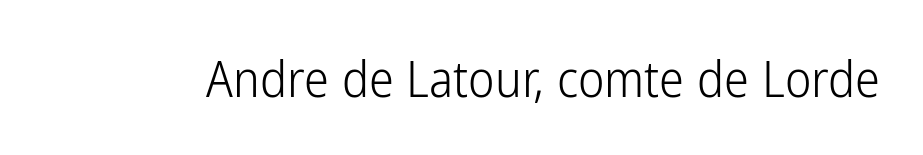
The font sits on the lighter half of the weight spectrum, regular included. Proportional: the letters do not fall into vertical columns. The axis of the letterforms is exactly vertical. Is this a sans? Yes — the strokes have no serifs. The type is set solid horizontally, with unmodified tracking. A bare baseline throughout the passage.
